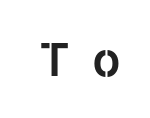
The letterforms stand isolated, each surrounded by extra space. Check where the strokes stop: nothing finishes them off — pure sans. The passage shown is not underscored anywhere. This is the regular roman posture of the typeface. The rendering uses natural spacing where letterforms have individual widths.
